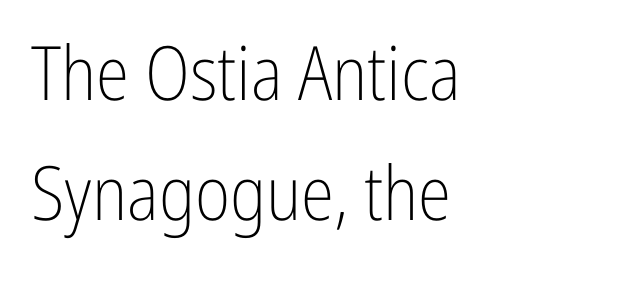
Q: Is the text bold? A: No.
Q: Is the text italic (slanted)? A: No, it is upright.
Q: Is the typeface a serif or a sans-serif typeface? A: Sans-serif.
Q: Is the text underlined? A: No.
Q: How is the paragraph aligned? A: Left-aligned.
Q: Is the spacing between letters normal or unusually wide? A: Normal.
Q: Is the spacing between lines tight, normal or loose? A: Normal.
Q: Width (condensed, normal, or wide)? A: Condensed.
Q: Stroke contrast? A: Low.
Q: x-height? A: Medium.
Q: Monospaced? A: No.
